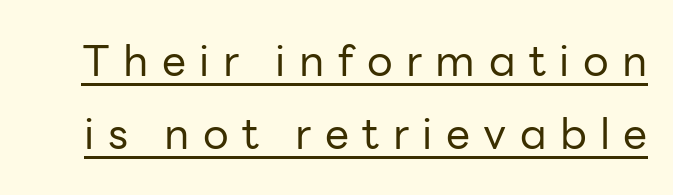
Q: Is the text bold? A: No.
Q: Is the text italic (slanted)? A: No, it is upright.
Q: Is the typeface a serif or a sans-serif typeface? A: Sans-serif.
Q: Is the text underlined? A: Yes.
Q: Is the spacing between letters normal or unusually wide? A: Unusually wide.
Q: Is the spacing between lines tight, normal or loose? A: Normal.
Q: Width (condensed, normal, or wide)? A: Normal.
Q: Stroke contrast? A: Low.
Q: x-height? A: Medium.
Q: Monospaced? A: No.
